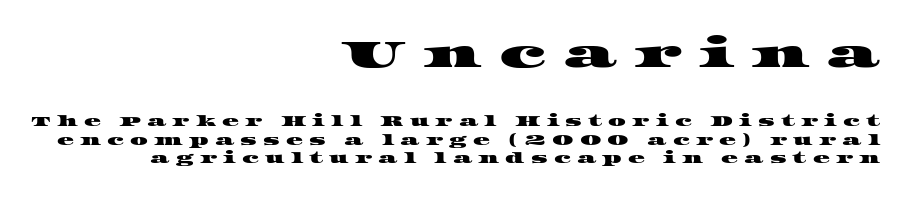
Q: Is the typeface a serif or a sans-serif typeface? A: Serif.
Q: Is the text underlined? A: No.
Q: How is the paragraph aligned? A: Right-aligned.
Q: Is the spacing between letters normal or unusually wide? A: Unusually wide.
Q: Is the spacing between lines tight, normal or loose? A: Normal.
Q: Which block of text is set in a larger size, the first (top) or the second (bottom)? A: The first (top) one.
Q: Width (condensed, normal, or wide)? A: Wide.
Q: Stroke contrast? A: High.
Q: x-height? A: Large.
Q: Monospaced? A: No.
